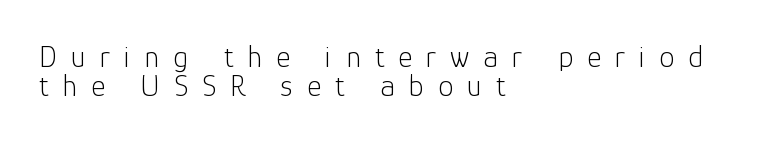
The letters carry no serifs — their stems end cleanly without finishing strokes. The weight tops out at a normal text grade. The space between consecutive lines is stingy. The line texture is sparse and dotted thanks to wide tracking. The specimen omits any rule beneath the text block's lines.
